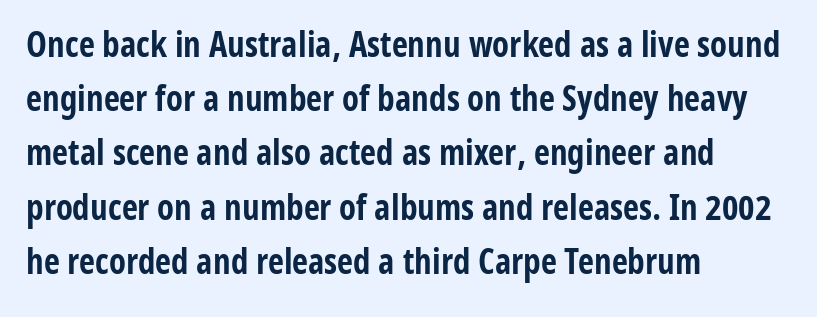
Is this a fixed-width face? No — the glyphs have proportional, varying widths. The characters look thick and weighty, a clear bold. Does the copy run flush right? No — it runs flush left. The letters sit at their default tracking, neither squeezed nor spread. Each letter's strokes conclude bluntly, with no projecting serifs.
